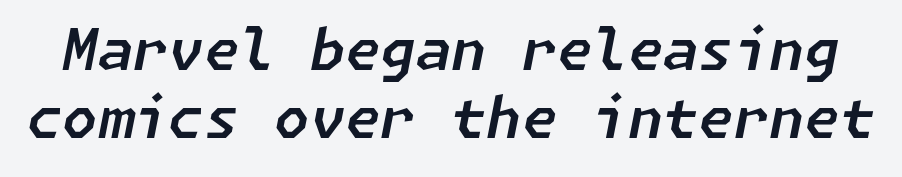
Q: Is the text italic (slanted)? A: Yes, it leans right by about 11 degrees.
Q: Is the text underlined? A: No.
Q: Is the spacing between letters normal or unusually wide? A: Normal.
Q: Width (condensed, normal, or wide)? A: Normal.
Q: Stroke contrast? A: Low.
Q: x-height? A: Medium.
